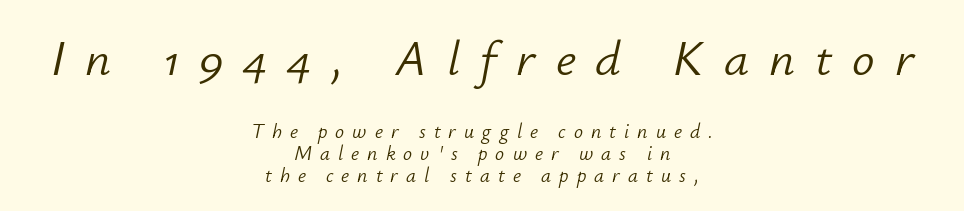
The image shows 50 px light type, italic (leaning right); set centered, tight line spacing (1.09x), unusually wide letter spacing (+0.4 em), not underlined; the first (top) block is 2.5x larger; low stroke contrast and a small x-height.
